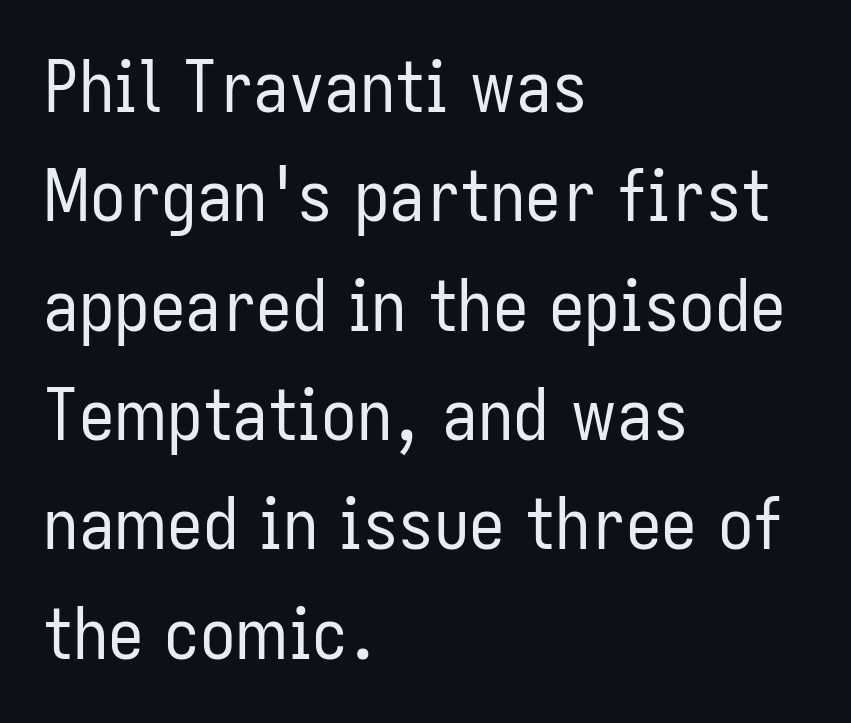
The image shows 71 px regular-weight, condensed sans-serif type, upright; set left-aligned, normal line spacing (1.54x), normal letter spacing, not underlined; low stroke contrast and a medium x-height.
